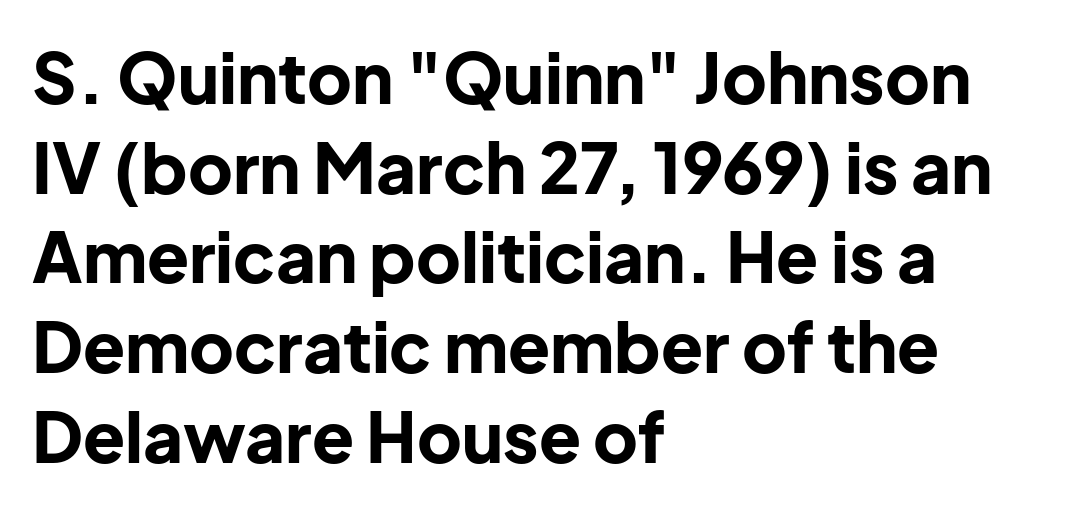
The image shows 69 px bold sans-serif type, upright; set left-aligned, normal line spacing (1.3x), normal letter spacing, not underlined; low stroke contrast and a medium x-height.
